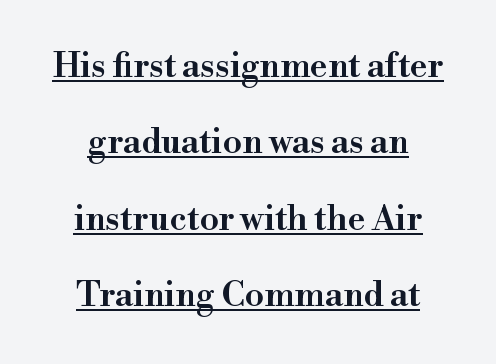
{"serif": "yes", "italic": "no", "bold": "semi", "weight": "semibold", "width": "normal", "stroke_contrast": "high", "x_height": "small", "monospaced": "no", "underline": "yes", "align": "center", "line_spacing": "loose", "line_spacing_ratio": 2.25, "letter_spacing": "normal", "letter_spacing_em": 0.0, "glyph_px": 34}
